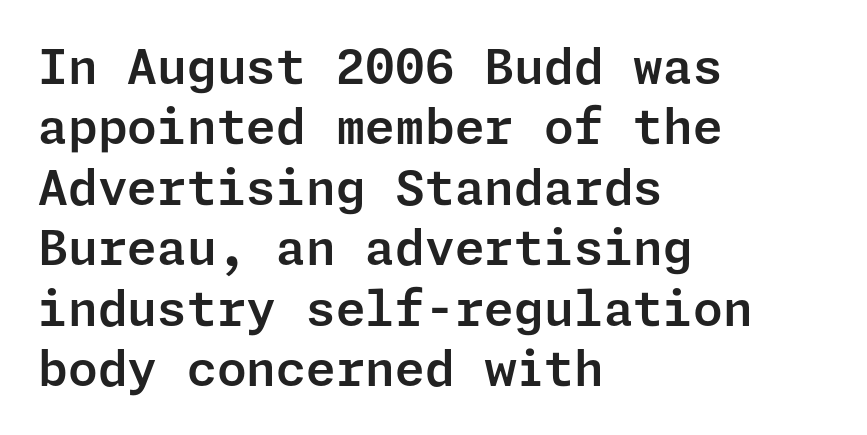
Typeset ragged right — the left edge is the straight one. The string is rendered with underlining switched off. The lettering stays uniformly vertical, giving the passage a roman look. The letterforms sit shoulder to shoulder at normal distance. The rendering uses a moderate line-height, typical for paragraphs. Regarding serifs, this sample does without them.
